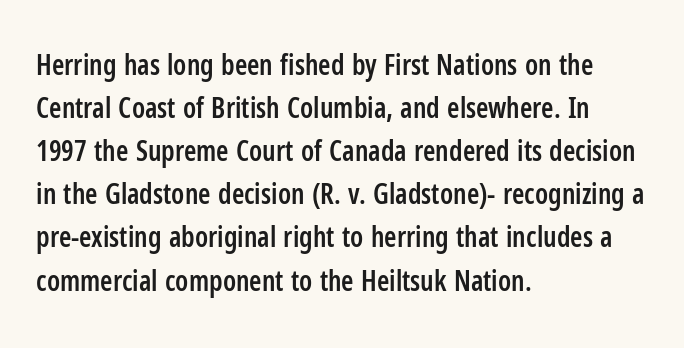
Q: Is the text bold? A: Semi-bold.
Q: Is the text italic (slanted)? A: No, it is upright.
Q: Is the typeface a serif or a sans-serif typeface? A: Sans-serif.
Q: Is the text underlined? A: No.
Q: How is the paragraph aligned? A: Left-aligned.
Q: Is the spacing between letters normal or unusually wide? A: Normal.
Q: Is the spacing between lines tight, normal or loose? A: Normal.
Q: Width (condensed, normal, or wide)? A: Condensed.
Q: Stroke contrast? A: Low.
Q: x-height? A: Medium.
Q: Monospaced? A: No.
